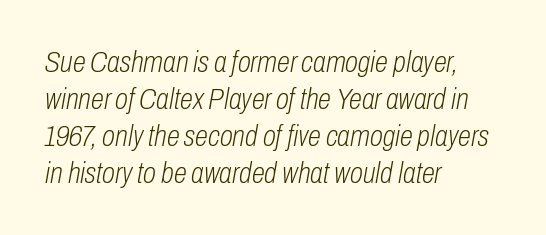
{"italic": "yes", "lean": "right", "slant_degrees": 10, "bold": "no", "weight": "light", "width": "condensed", "stroke_contrast": "low", "x_height": "medium", "monospaced": "no", "underline": "no", "align": "left", "line_spacing_ratio": 1.23, "letter_spacing": "normal", "letter_spacing_em": 0.0, "glyph_px": 30}
